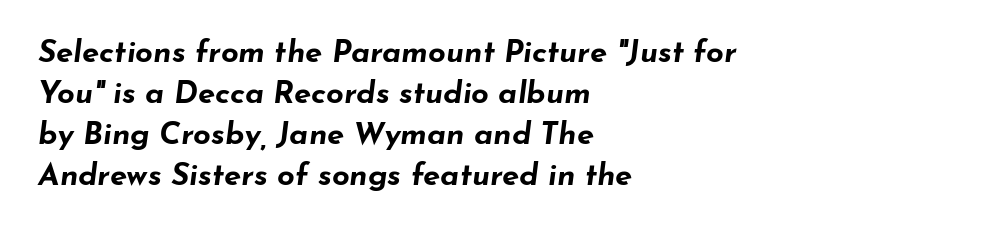
This sample has the flowing, uneven cadence of proportional lettering. The text carries the slant typical of an italic or oblique font. I'd describe the lettering as bold — thick and assertive. Only glyphs here, with clear space below each row. The paragraph has a hard left edge and a soft right edge. Baseline-to-baseline distance is the conventional proportion of letter height.
